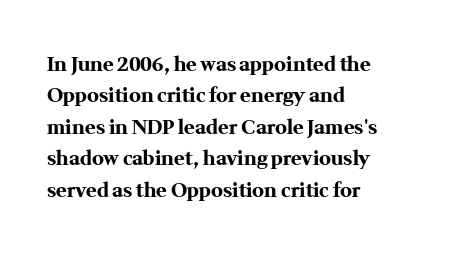
Q: Is the text bold? A: Yes.
Q: Is the text italic (slanted)? A: No, it is upright.
Q: Is the text underlined? A: No.
Q: How is the paragraph aligned? A: Left-aligned.
Q: Is the spacing between letters normal or unusually wide? A: Normal.
Q: Is the spacing between lines tight, normal or loose? A: Normal.
